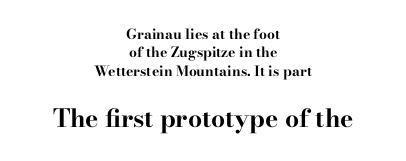
The image shows 25 px bold type, upright; set centered, normal line spacing (1.32x), normal letter spacing, not underlined; the second (bottom) block is 1.79x larger.
